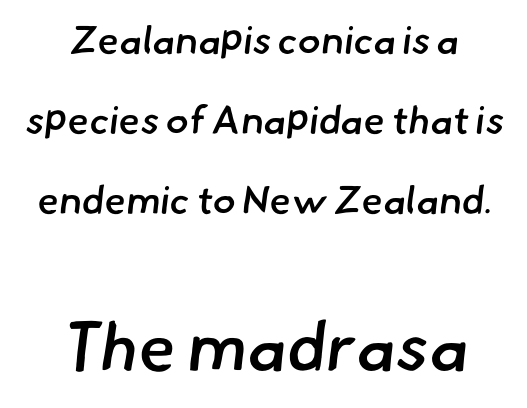
You could fit nearly another row in the gap between these rows. Character size in the trailing block exceeds that of the leading block. This is moderately heavy type, rendered in semibold. Spacing between characters is what you'd get straight out of the box. Check under the words: just untouched page. These lines are rendered in a variable-pitch font.
